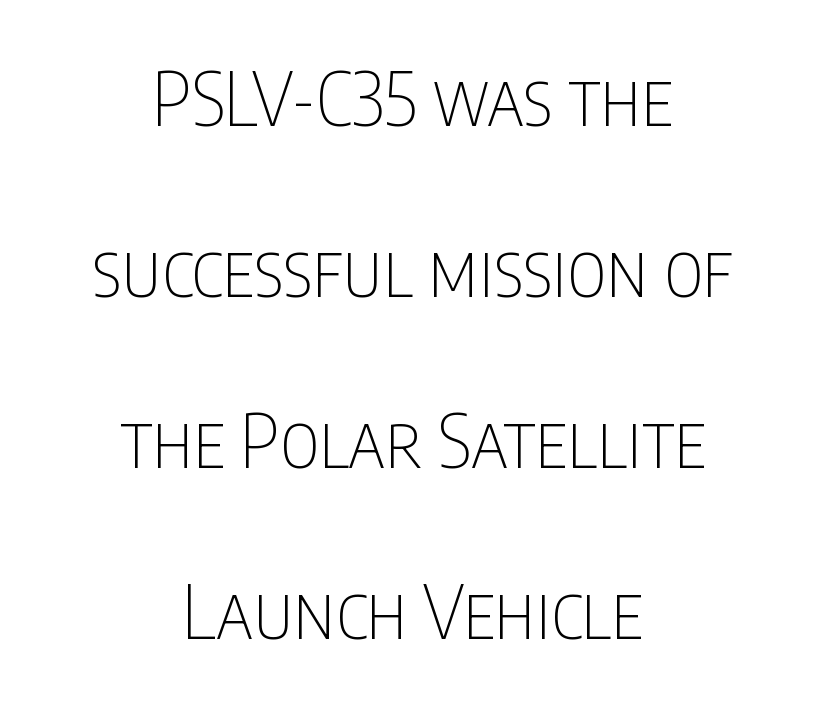
{"serif": "no", "italic": "no", "bold": "no", "weight": "thin", "width": "condensed", "stroke_contrast": "low", "x_height": "large", "monospaced": "no", "underline": "no", "align": "center", "line_spacing": "loose", "line_spacing_ratio": 2.28, "letter_spacing": "normal", "letter_spacing_em": 0.0, "glyph_px": 75}
